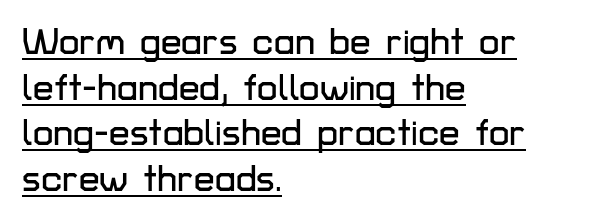
Does a line run under the words? Yes, clearly. You can tell from the bare stems that sans-serif type was used. Character widths vary here, with narrow letters taking less room than wide ones. Tall strokes in this sample are plumb rather than angled. Short and long lines alike share a common starting point at left. This sample uses plain, unmodified letter spacing.
